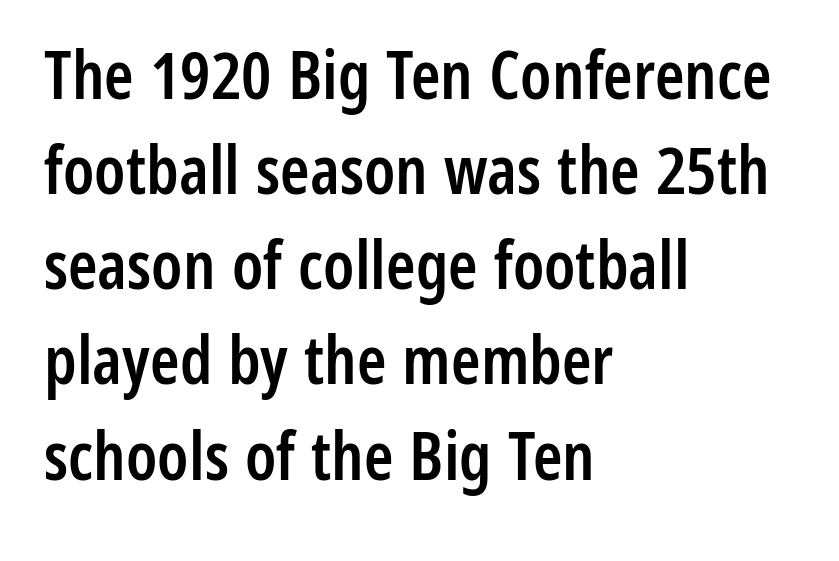
Nobody drew a line under any word here. A bit beefed up — I'd call it semibold rather than bold. Is the block centered? No — it sits flush against the left margin. These lines are rendered in a variable-pitch font. It's the straight-up-and-down kind of type.
